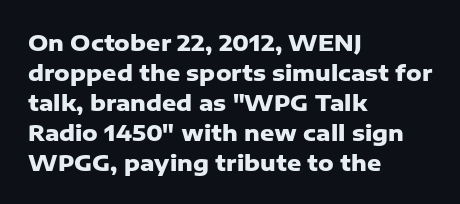
Italic: no, the glyphs are upright roman. Standard letterfit; no display-style spreading of the glyphs. Glance below the letters and you will spot only blank space. Its strokes are broad and dark, the hallmark of bold type.
